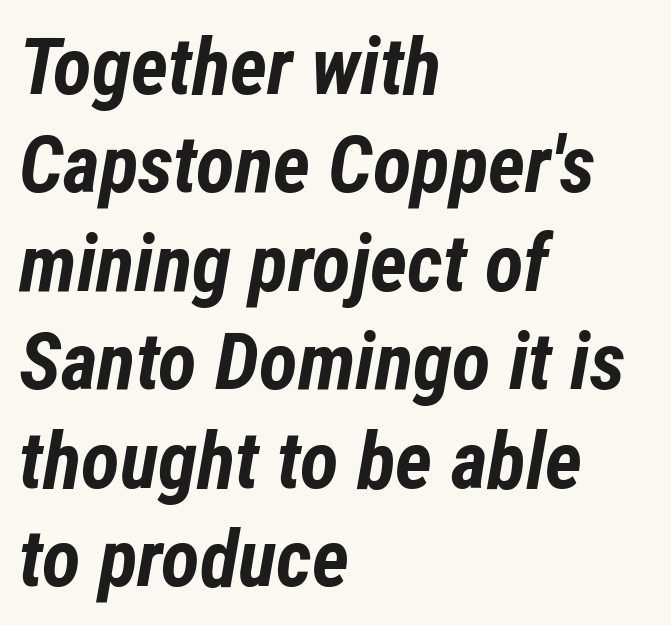
The image shows 80 px bold, condensed type, italic (leaning right); set left-aligned, line spacing 1.23x, normal letter spacing, not underlined; low stroke contrast and a medium x-height.
